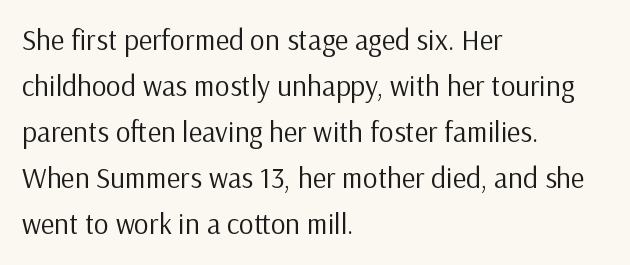
Clear beneath every line of the passage. Which margin do the lines hug? The left one — the right edge is uneven. Each letter keeps its own natural width here, so spacing adapts to shape. Is the stroke heavy? The answer is a plain regular-or-lighter.
